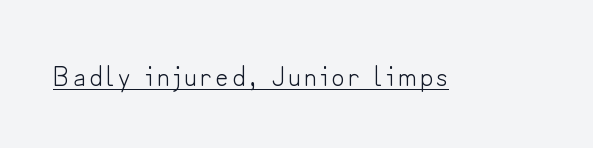
A baseline rule has been typeset under these characters. Looks like regular typesetting: each glyph gets only the width it needs. The strokes carry an ordinary text weight at most. Quick note: not italic, upright. These lines are composed in type without serifs.
